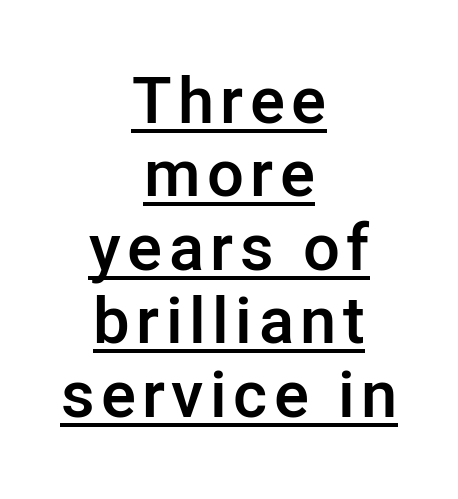
The image shows 65 px semibold sans-serif type, upright; set centered, tight line spacing (1.13x), underlined; low stroke contrast and a medium x-height.
